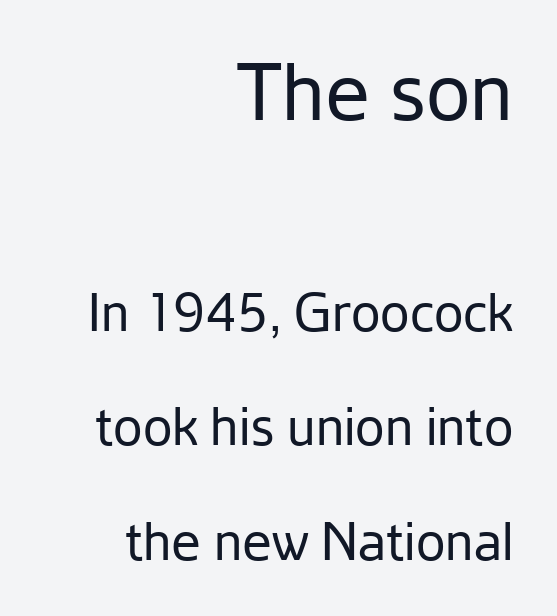
Q: Is the text bold? A: No.
Q: Is the text italic (slanted)? A: No, it is upright.
Q: Is the typeface a serif or a sans-serif typeface? A: Sans-serif.
Q: Is the text underlined? A: No.
Q: How is the paragraph aligned? A: Right-aligned.
Q: Is the spacing between letters normal or unusually wide? A: Normal.
Q: Is the spacing between lines tight, normal or loose? A: Loose.
Q: Which block of text is set in a larger size, the first (top) or the second (bottom)? A: The first (top) one.
Q: Width (condensed, normal, or wide)? A: Normal.
Q: Stroke contrast? A: Low.
Q: x-height? A: Medium.
Q: Monospaced? A: No.
